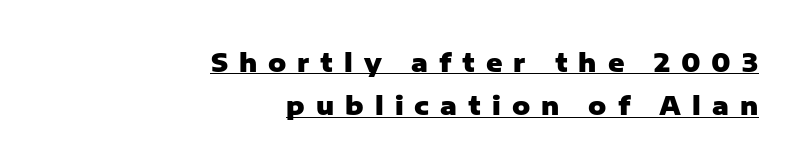
{"italic": "no", "bold": "yes", "underline": "yes", "align": "right", "line_spacing_ratio": 1.74, "letter_spacing": "wide", "letter_spacing_em": 0.44, "glyph_px": 25}
